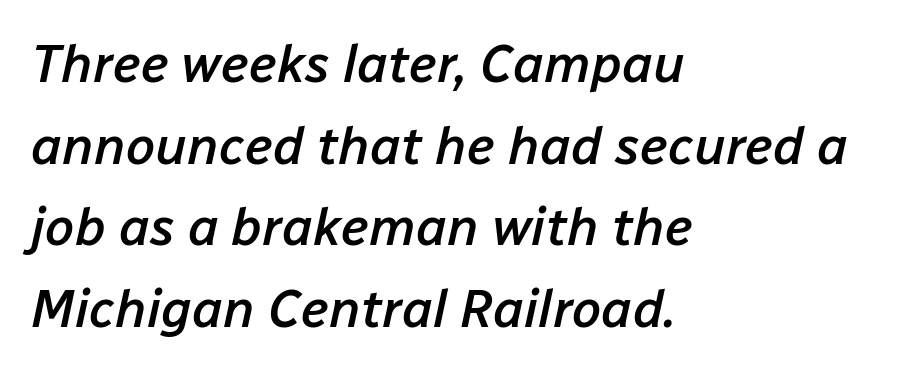
{"italic": "yes", "lean": "right", "slant_degrees": 12, "bold": "semi", "weight": "semibold", "width": "normal", "stroke_contrast": "low", "x_height": "medium", "monospaced": "no", "underline": "no", "align": "left", "line_spacing": "normal", "line_spacing_ratio": 1.54, "letter_spacing": "normal", "letter_spacing_em": 0.0, "glyph_px": 53}
